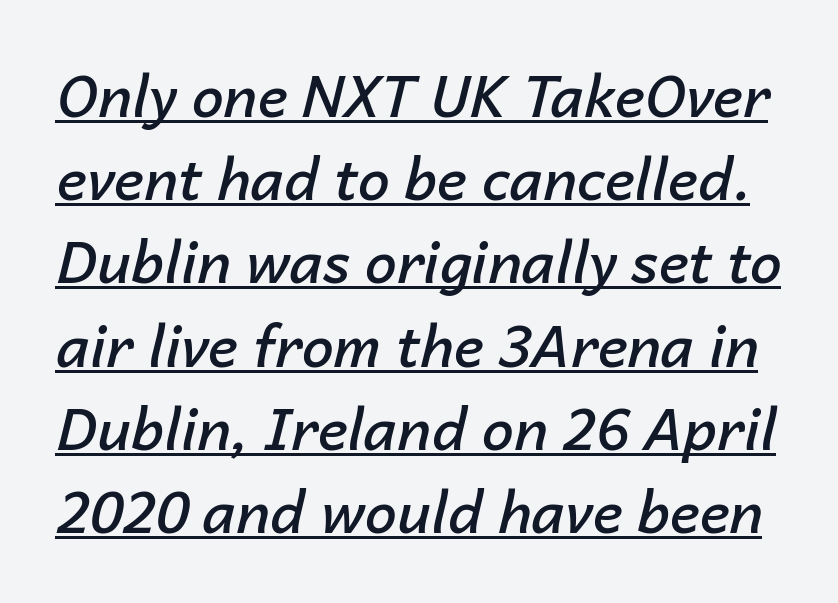
Does the lettering tilt? It does — this is italic. Weight: semibold (demi). Like a heading marked for emphasis, these lines bear an underscore. Do the characters align in a grid? No, the font is proportional. The block of text has a typical density, with ordinary space between rows.
